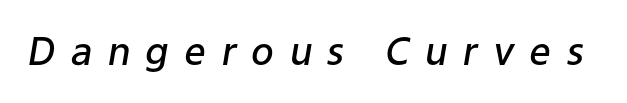
Observe the lean: these are italic letterforms. Proportional: the letters do not fall into vertical columns. The rendering inserts visible extra space after every character. Honestly, there is no underline to notice here at all.
